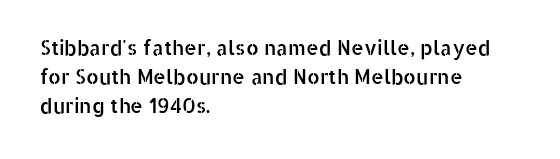
{"italic": "no", "underline": "no", "align": "left", "line_spacing": "normal", "line_spacing_ratio": 1.46, "letter_spacing": "normal", "letter_spacing_em": 0.0, "glyph_px": 20}
